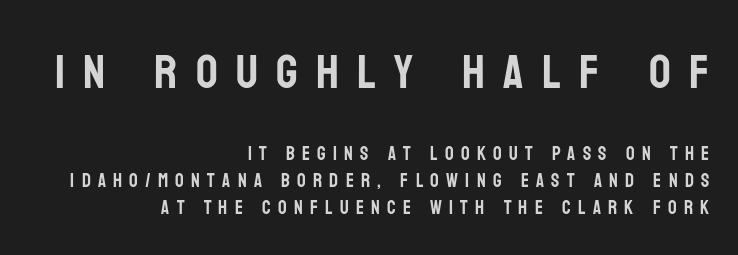
The image shows 48 px condensed sans-serif type, upright; set right-aligned, normal line spacing (1.42x), unusually wide letter spacing (+0.38 em), not underlined; the first (top) block is 2.53x larger; low stroke contrast and a large x-height.
